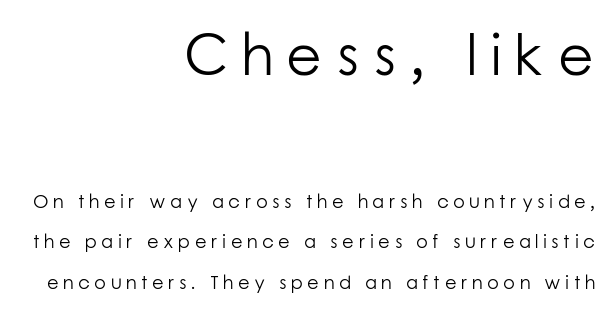
Note the varied advance widths — an 'i' is clearly narrower than an 'm'. The space between consecutive lines is lavish. Short and long lines alike share a common ending point at right. To sum up the face: it is a sans, with no serifs. The horizontal fit of the characters is loose and conspicuously gappy. This sample uses an upright cut, with every glyph sitting square on the baseline.
